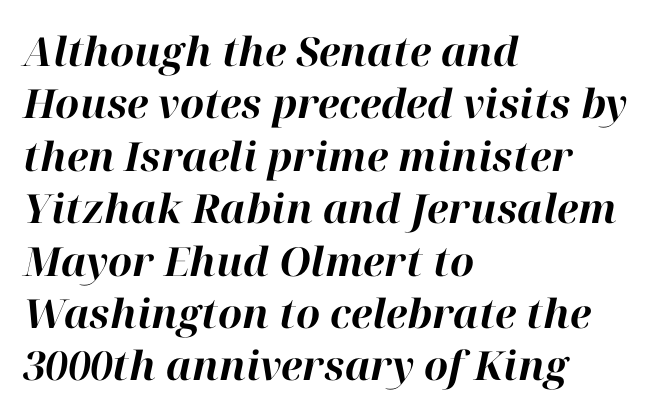
The image shows 40 px bold type, italic (leaning right); set left-aligned, normal line spacing (1.31x), normal letter spacing, not underlined; high stroke contrast and a medium x-height.
